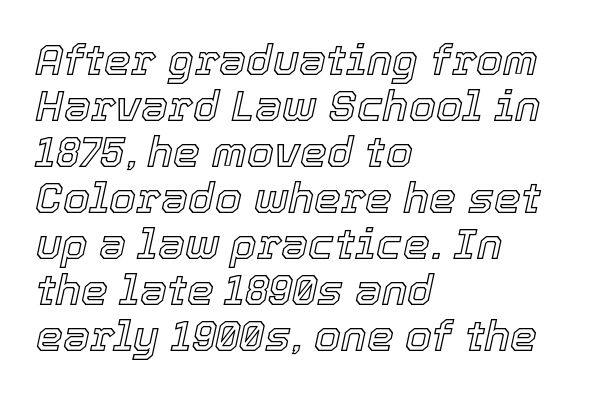
{"italic": "yes", "lean": "right", "slant_degrees": 12, "width": "normal", "x_height": "medium", "monospaced": "no", "underline": "no", "align": "left", "line_spacing": "tight", "line_spacing_ratio": 1.07, "letter_spacing": "normal", "letter_spacing_em": 0.0, "glyph_px": 43}
